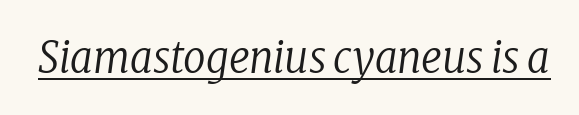
Every character sits at an angle, as italics do. Check where the strokes stop: tiny serifs finish them off. The face looks like a standard text weight, possibly lighter. Underlining? Definitely there. Varying glyph widths throughout — classic text-font behaviour.
